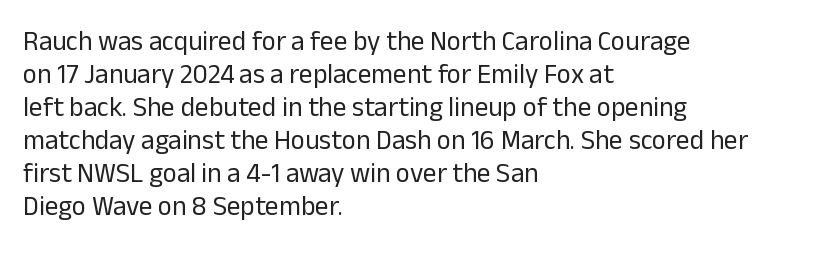
The image shows 27 px text type, upright; set left-aligned, line spacing 1.22x, normal letter spacing, not underlined.
